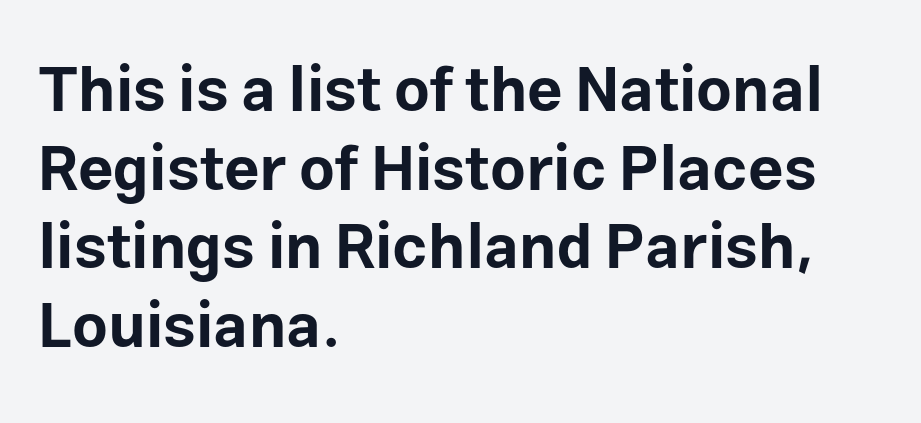
Q: Is the text bold? A: Yes.
Q: Is the text italic (slanted)? A: No, it is upright.
Q: Is the typeface a serif or a sans-serif typeface? A: Sans-serif.
Q: Is the text underlined? A: No.
Q: How is the paragraph aligned? A: Left-aligned.
Q: Is the spacing between letters normal or unusually wide? A: Normal.
Q: Is the spacing between lines tight, normal or loose? A: Normal.
Q: Width (condensed, normal, or wide)? A: Normal.
Q: Stroke contrast? A: Low.
Q: x-height? A: Medium.
Q: Monospaced? A: No.
